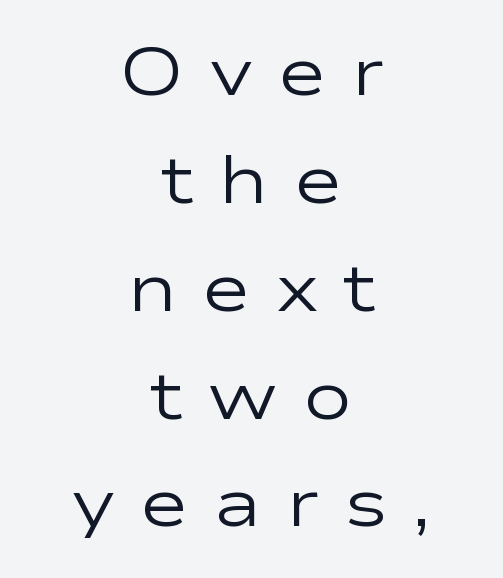
This sample is center-justified, so both line endings float freely. Is this a sans? Yes — the strokes have no serifs. Weight: not bold — regular or lighter. Underline: absent. This sample has the flowing, uneven cadence of proportional lettering. How are the letters spaced? Widely, with obvious added tracking.
